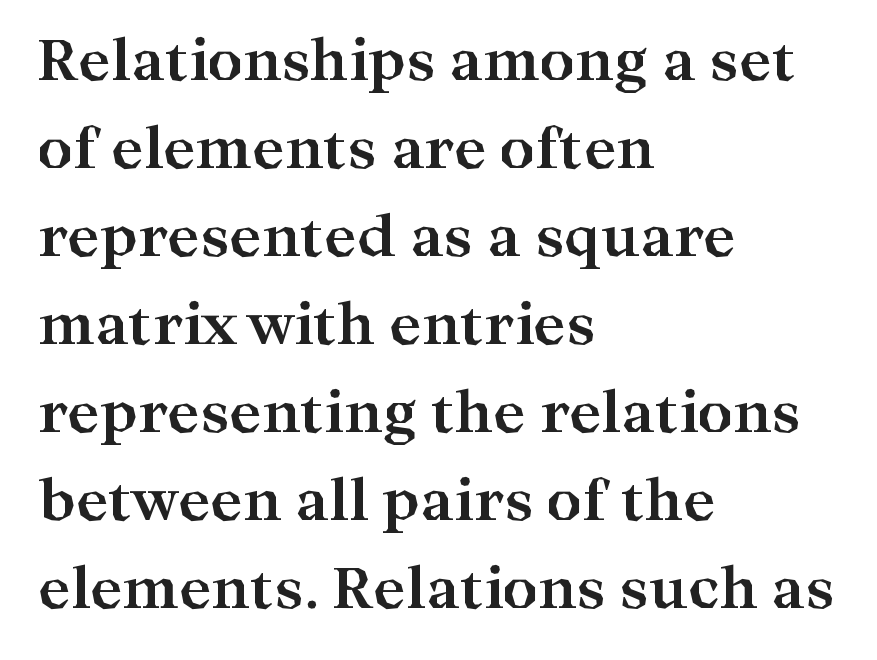
The glyphs are unaccompanied by any horizontal stroke below them. Character widths vary here, with narrow letters taking less room than wide ones. These lines stack with their left ends in a neat column. Yep, those are serifs on the letters. I'd describe the lettering as bold — thick and assertive. Quick note: interline space is typical.
